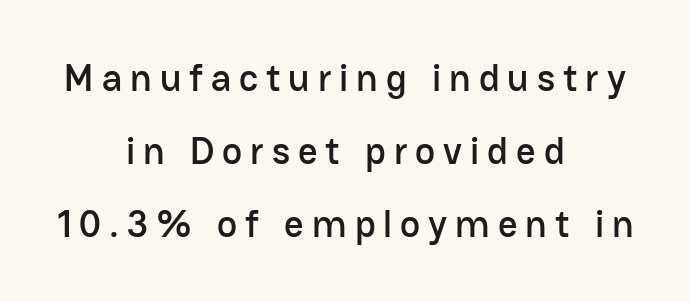
The image shows 38 px sans-serif type, upright; set centered, loose line spacing (1.92x), unusually wide letter spacing (+0.21 em), not underlined; low stroke contrast and a medium x-height.
